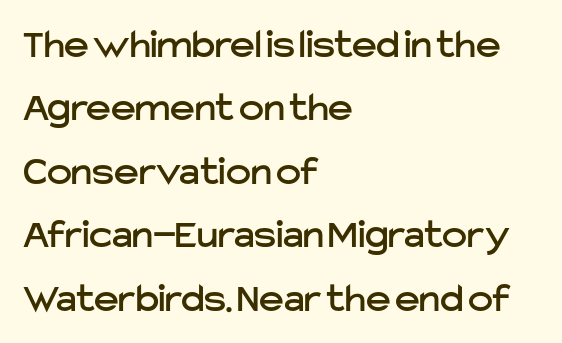
{"serif": "no", "italic": "no", "width": "normal", "stroke_contrast": "low", "x_height": "medium", "monospaced": "no", "underline": "no", "align": "left", "line_spacing": "normal", "line_spacing_ratio": 1.51, "letter_spacing": "normal", "letter_spacing_em": 0.0, "glyph_px": 42}
